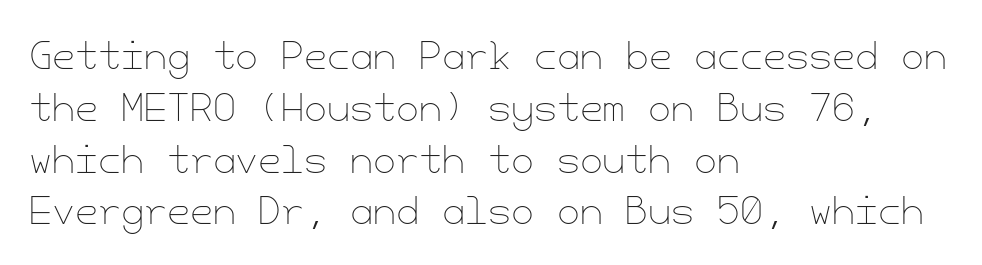
Is the block centered? No — it sits flush against the left margin. Each stroke keeps to a modest, everyday thickness or less. The block of text has a typical density, with ordinary space between rows. The passage shown has conventional tracking throughout. Nope, not italic — everything's standing straight.
